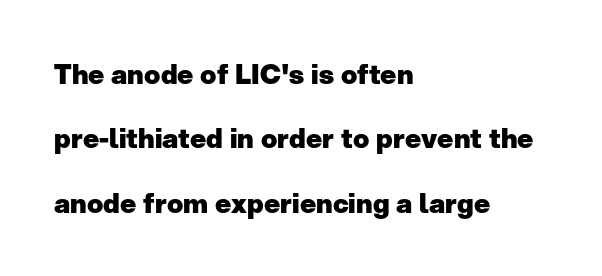
{"italic": "no", "bold": "yes", "underline": "no", "align": "left", "line_spacing": "loose", "line_spacing_ratio": 2.38, "letter_spacing": "normal", "letter_spacing_em": 0.0, "glyph_px": 27}
